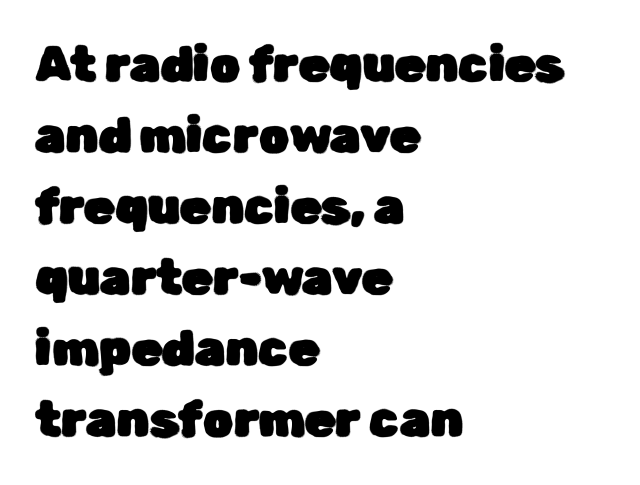
{"serif": "no", "italic": "no", "width": "normal", "stroke_contrast": "low", "x_height": "medium", "monospaced": "no", "underline": "no", "align": "left", "line_spacing": "normal", "line_spacing_ratio": 1.45, "letter_spacing": "normal", "letter_spacing_em": 0.0, "glyph_px": 49}
